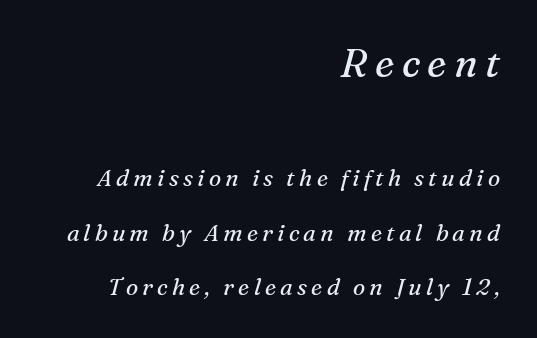
{"serif": "yes", "italic": "yes", "lean": "right", "slant_degrees": 16, "bold": "no", "weight": "regular", "width": "normal", "stroke_contrast": "medium", "x_height": "medium", "monospaced": "no", "underline": "no", "align": "right", "line_spacing": "loose", "line_spacing_ratio": 2.36, "larger_block": "first", "size_ratio": 1.74, "glyph_px": 40}
